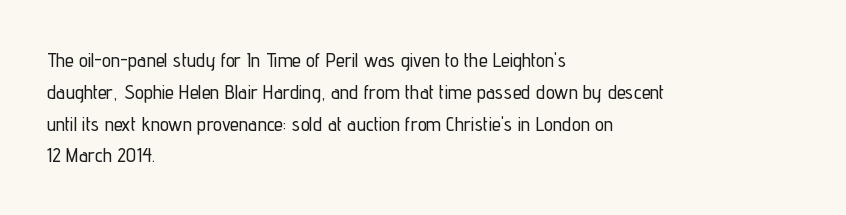
{"italic": "no", "underline": "no", "align": "left", "line_spacing": "normal", "line_spacing_ratio": 1.59, "letter_spacing": "normal", "letter_spacing_em": 0.0, "glyph_px": 20}
